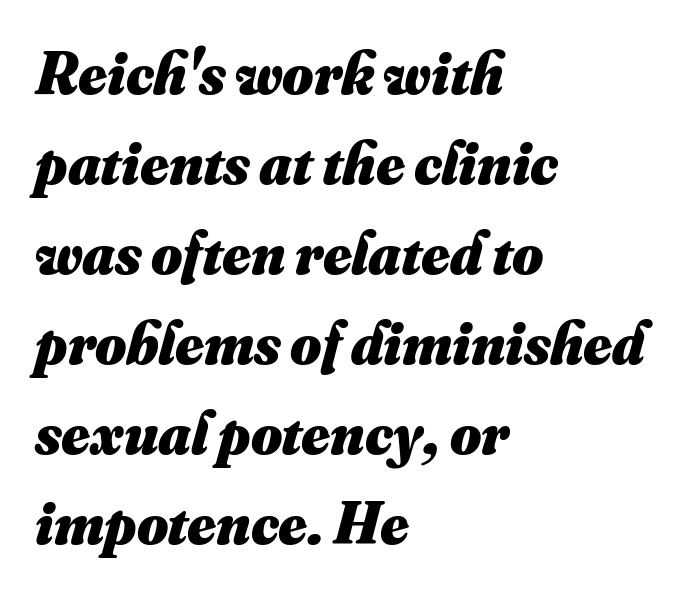
{"bold": "yes", "weight": "heavy", "width": "normal", "stroke_contrast": "medium", "x_height": "small", "monospaced": "no", "underline": "no", "align": "left", "line_spacing": "normal", "line_spacing_ratio": 1.5, "letter_spacing": "normal", "letter_spacing_em": 0.0, "glyph_px": 60}
